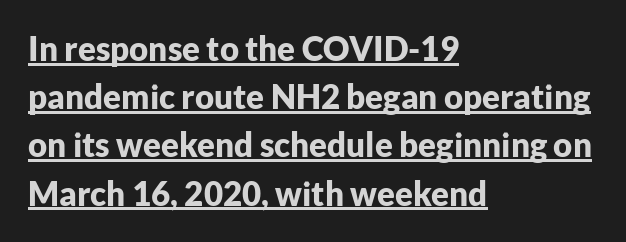
{"serif": "no", "italic": "no", "bold": "yes", "weight": "bold", "width": "normal", "stroke_contrast": "low", "x_height": "medium", "monospaced": "no", "underline": "yes", "align": "left", "line_spacing": "normal", "line_spacing_ratio": 1.46, "letter_spacing": "normal", "letter_spacing_em": 0.0, "glyph_px": 33}
